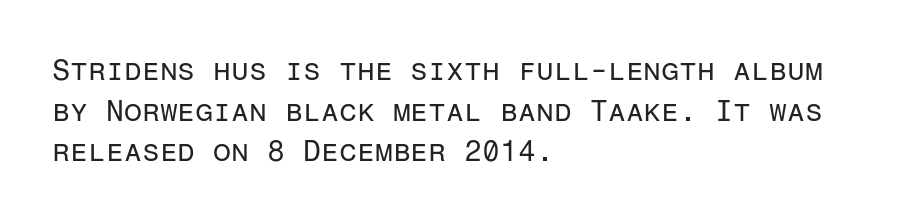
Letterform terminals end flat and unadorned throughout the passage. These lines stack with their left ends in a neat column. You can tell it's not italic because the verticals are truly vertical. Interline gaps are of average width in this sample.
